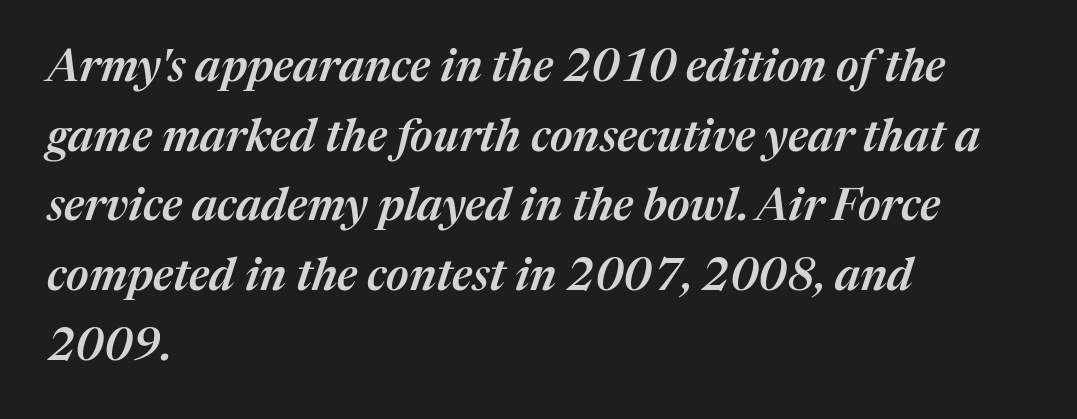
The image shows 45 px semibold type, italic (leaning right); set left-aligned, normal line spacing (1.55x), normal letter spacing, not underlined; medium stroke contrast and a medium x-height.
